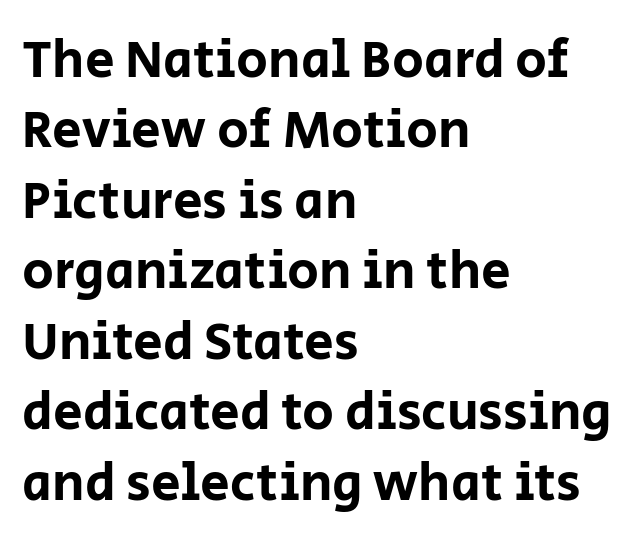
The image shows 53 px sans-serif type, upright; set left-aligned, normal line spacing (1.33x), normal letter spacing, not underlined; low stroke contrast and a large x-height.
